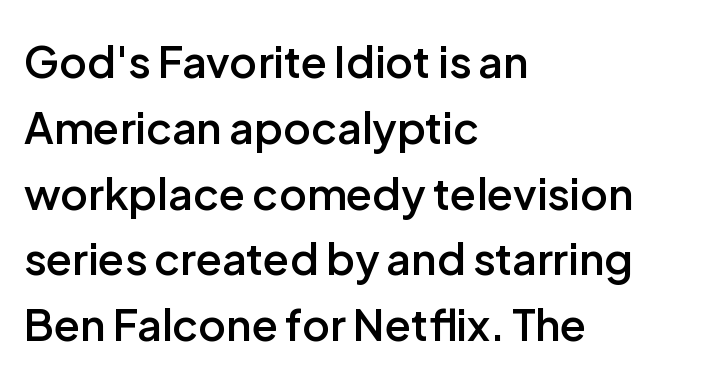
The image shows 43 px semibold sans-serif type, upright; set left-aligned, normal line spacing (1.53x), normal letter spacing, not underlined; low stroke contrast and a medium x-height.
